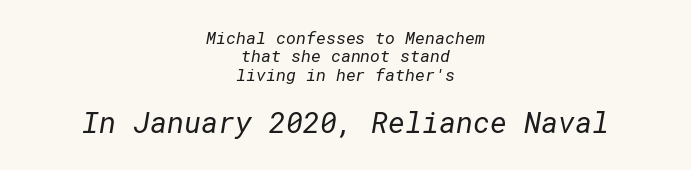
No extra ink here — the face is not bold. The space between consecutive lines is stingy. The text block is weighted toward neither margin, spreading evenly from the middle. Typesetter's note — lower block bumped up in size, upper block left smaller.
